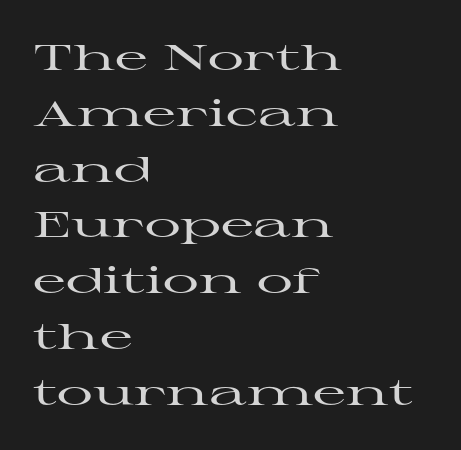
Whoever set this chose a conventional vertical rhythm. These lines are composed in type with serifs. A roman cut, with each character standing at attention. The area under the type is left untouched. Typeset ragged right — the left edge is the straight one. There is no visible air inserted between adjacent glyphs.
